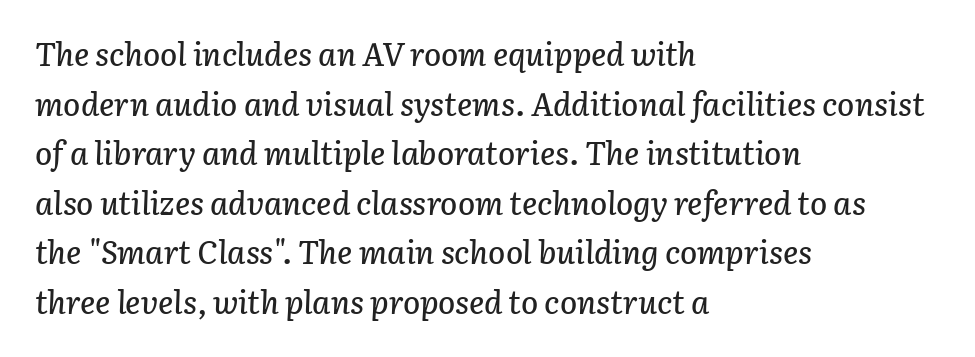
The image shows 32 px text type, italic (leaning right); set left-aligned, normal line spacing (1.55x), normal letter spacing, not underlined; low stroke contrast and a medium x-height.
